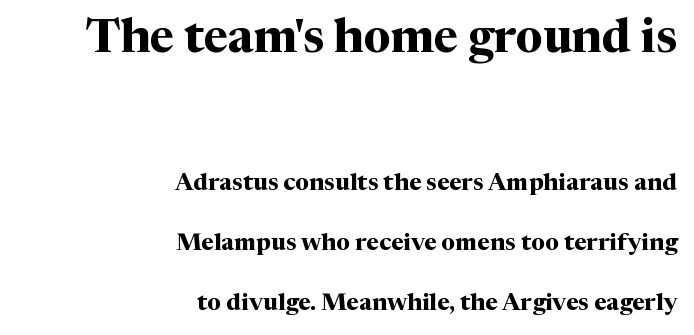
The image shows 47 px bold serif type, upright; set right-aligned, loose line spacing (2.5x), normal letter spacing, not underlined; the first (top) block is 1.96x larger; medium stroke contrast and a medium x-height.
